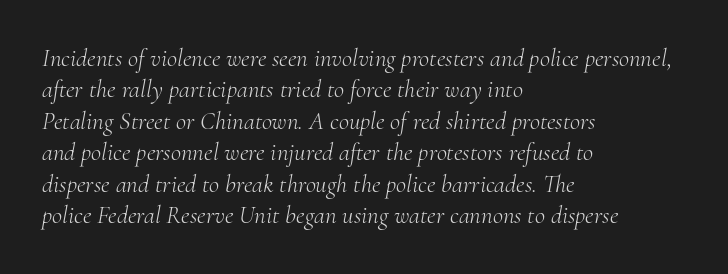
Teacher's note: observe the even left margin — that is flush-left alignment. The space directly below the letters is spotless. Caption: standard tracking, unaltered. The strokes carry an ordinary text weight at most.
